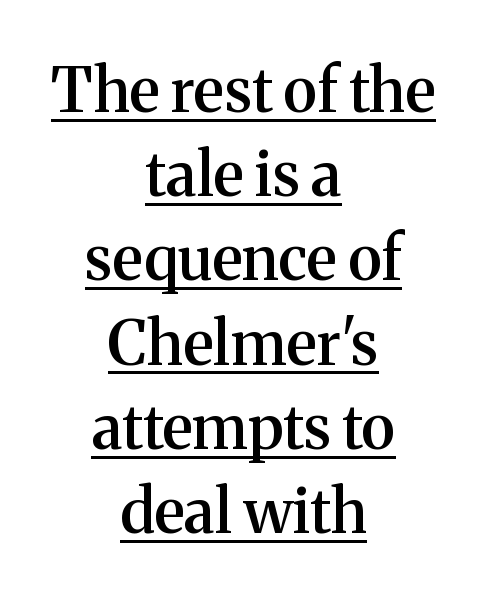
In designer terms, the underline attribute is active on this setting. Summary of vertical rhythm: regular, with standard interline spacing. Typeset on center — no edge is straight. There is no visible air inserted between adjacent glyphs. In terms of letterform style, serifs are clearly present. This sample uses an upright cut, with every glyph sitting square on the baseline.
